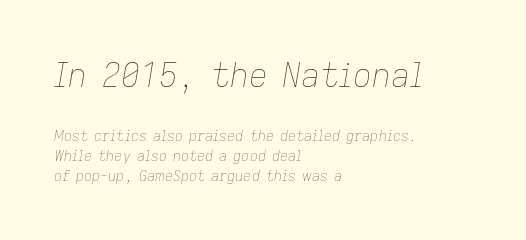
Q: Is the text bold? A: No.
Q: Is the text italic (slanted)? A: Yes, it leans right by about 9 degrees.
Q: Is the text underlined? A: No.
Q: How is the paragraph aligned? A: Left-aligned.
Q: Is the spacing between letters normal or unusually wide? A: Normal.
Q: Is the spacing between lines tight, normal or loose? A: Normal.
Q: Which block of text is set in a larger size, the first (top) or the second (bottom)? A: The first (top) one.
Q: Width (condensed, normal, or wide)? A: Normal.
Q: Stroke contrast? A: Low.
Q: x-height? A: Medium.
Q: Monospaced? A: No.
